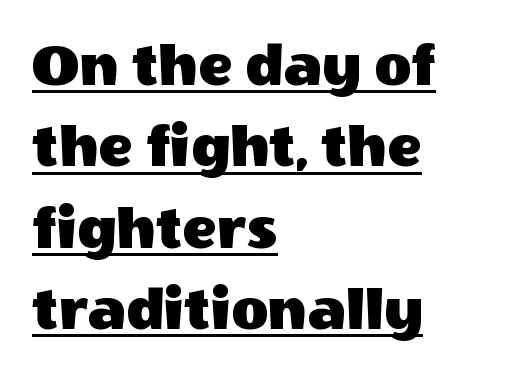
{"serif": "no", "italic": "no", "width": "normal", "x_height": "large", "monospaced": "no", "underline": "yes", "align": "left", "line_spacing": "normal", "line_spacing_ratio": 1.27, "letter_spacing": "normal", "letter_spacing_em": 0.0, "glyph_px": 64}
